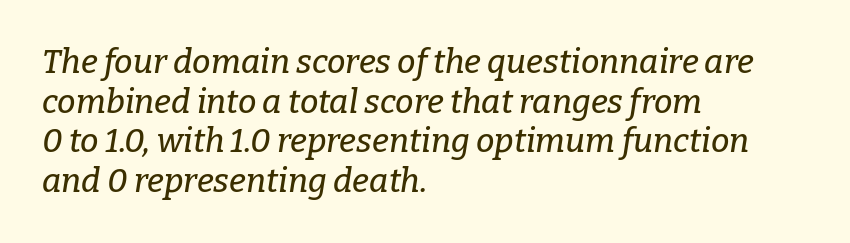
{"serif": "yes", "italic": "yes", "lean": "right", "slant_degrees": 9, "width": "normal", "stroke_contrast": "low", "x_height": "medium", "monospaced": "no", "underline": "no", "align": "left", "line_spacing_ratio": 1.2, "letter_spacing": "normal", "letter_spacing_em": 0.0, "glyph_px": 33}
